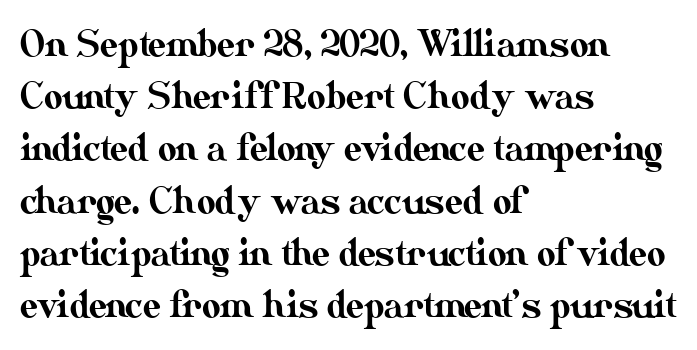
Successive baselines arrive at the customary interval. The font's upright variant was chosen for this text. Between one letter and the next there's only the usual sliver of space. Visually the block forms a straight wall on the left and a jagged coastline on the right. The zone under the glyphs is completely vacant. The letters advance in unequal steps, a hallmark of proportional type.
